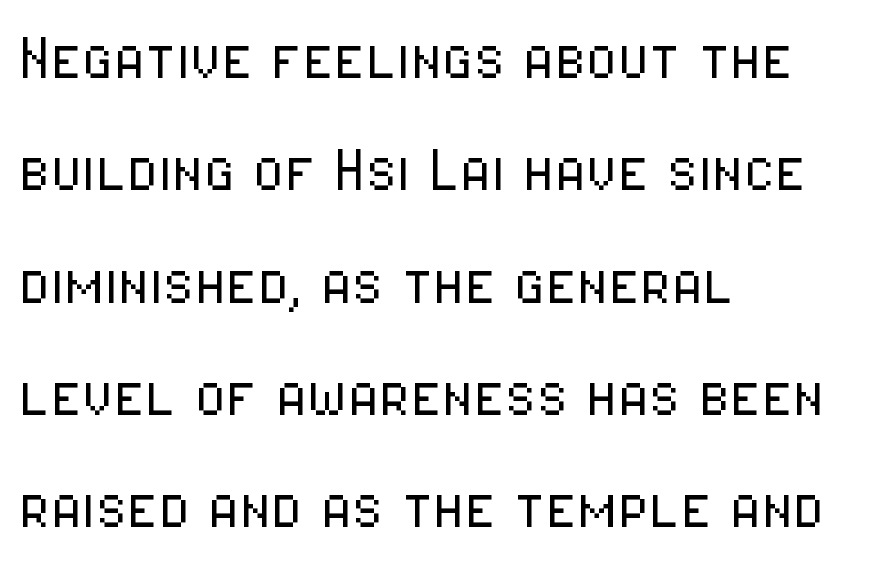
Q: Is the text bold? A: No.
Q: Is the text italic (slanted)? A: No, it is upright.
Q: Is the typeface a serif or a sans-serif typeface? A: Sans-serif.
Q: Is the text underlined? A: No.
Q: How is the paragraph aligned? A: Left-aligned.
Q: Is the spacing between letters normal or unusually wide? A: Normal.
Q: Is the spacing between lines tight, normal or loose? A: Normal.
Q: Width (condensed, normal, or wide)? A: Condensed.
Q: Stroke contrast? A: Low.
Q: x-height? A: Medium.
Q: Monospaced? A: No.
